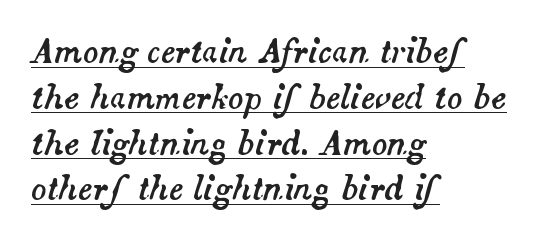
Q: Is the text italic (slanted)? A: Yes, it leans right by about 14 degrees.
Q: Is the text underlined? A: Yes.
Q: How is the paragraph aligned? A: Left-aligned.
Q: Is the spacing between letters normal or unusually wide? A: Normal.
Q: Is the spacing between lines tight, normal or loose? A: Normal.
Q: Width (condensed, normal, or wide)? A: Normal.
Q: Stroke contrast? A: Medium.
Q: x-height? A: Small.
Q: Monospaced? A: No.
